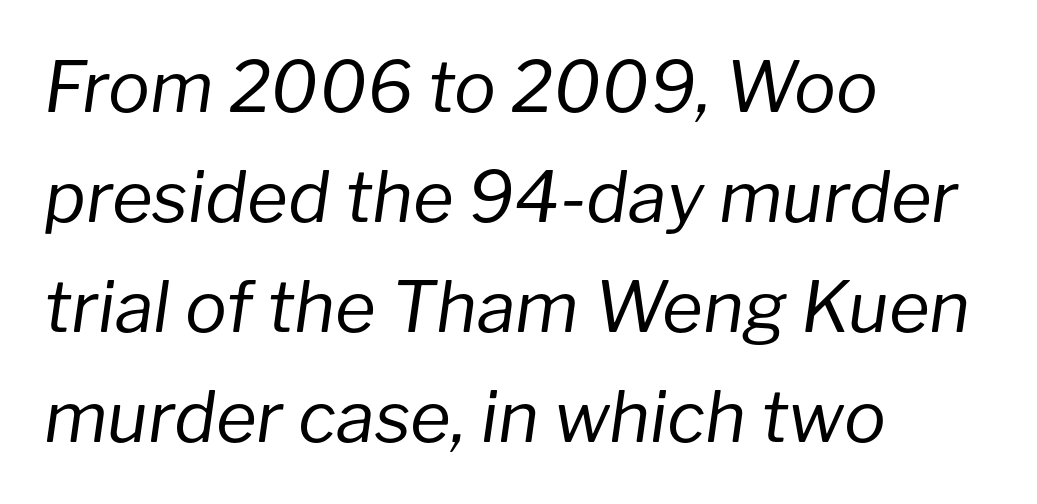
The image shows 70 px regular-weight type, italic (leaning right); set left-aligned, normal line spacing (1.57x), normal letter spacing, not underlined; low stroke contrast and a medium x-height.
